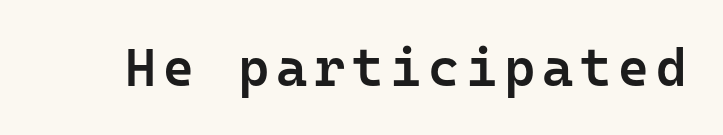
The image shows 53 px semibold sans-serif type, upright, monospaced; set not underlined; low stroke contrast and a medium x-height.
